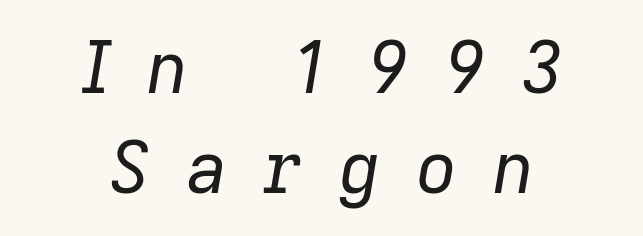
The image shows 72 px regular-weight type, italic (leaning right); set centered, normal line spacing (1.39x), unusually wide letter spacing (+0.49 em), not underlined; low stroke contrast and a medium x-height.
